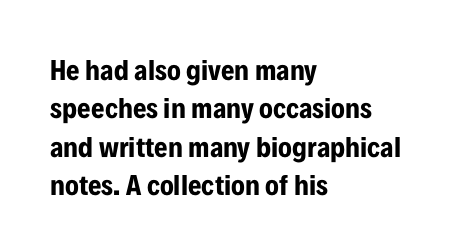
{"serif": "no", "italic": "no", "bold": "yes", "weight": "bold", "width": "condensed", "stroke_contrast": "low", "x_height": "medium", "monospaced": "no", "underline": "no", "align": "left", "line_spacing": "normal", "line_spacing_ratio": 1.32, "letter_spacing": "normal", "letter_spacing_em": 0.0, "glyph_px": 29}
